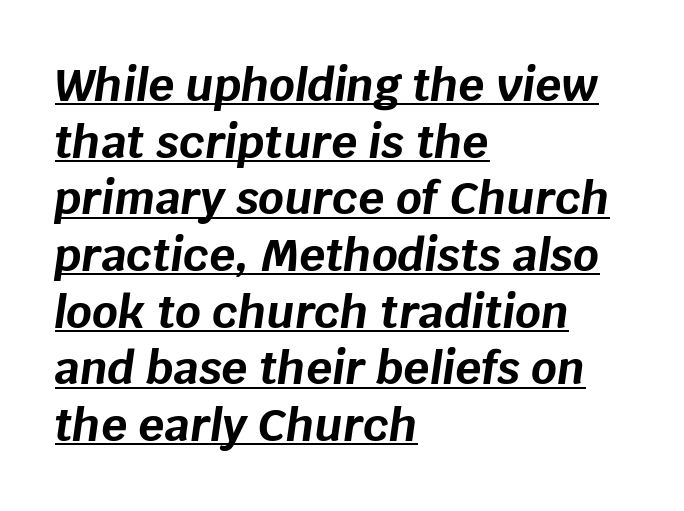
{"italic": "yes", "lean": "right", "slant_degrees": 8, "bold": "yes", "weight": "bold", "width": "normal", "stroke_contrast": "low", "x_height": "large", "monospaced": "no", "underline": "yes", "align": "left", "line_spacing": "normal", "line_spacing_ratio": 1.26, "letter_spacing": "normal", "letter_spacing_em": 0.0, "glyph_px": 45}
